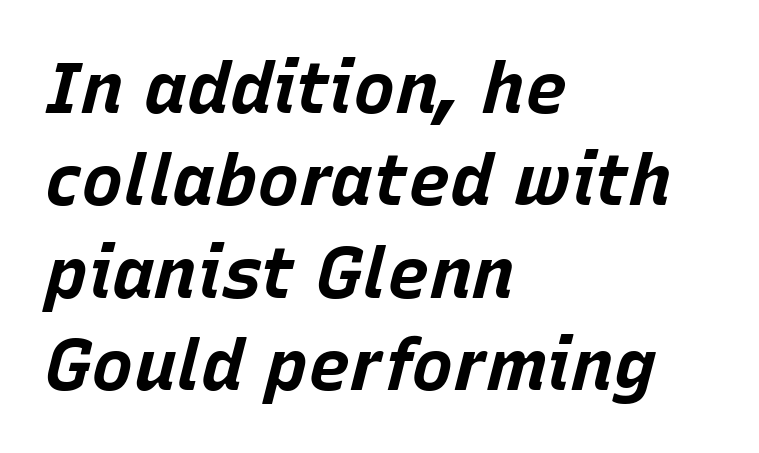
The rendering uses a bold face; every stroke is thick and dark. The compositor pushed each line to the left boundary. Here the glyphs are tracked normally, forming tight word shapes. Do the characters align in a grid? No, the font is proportional.
